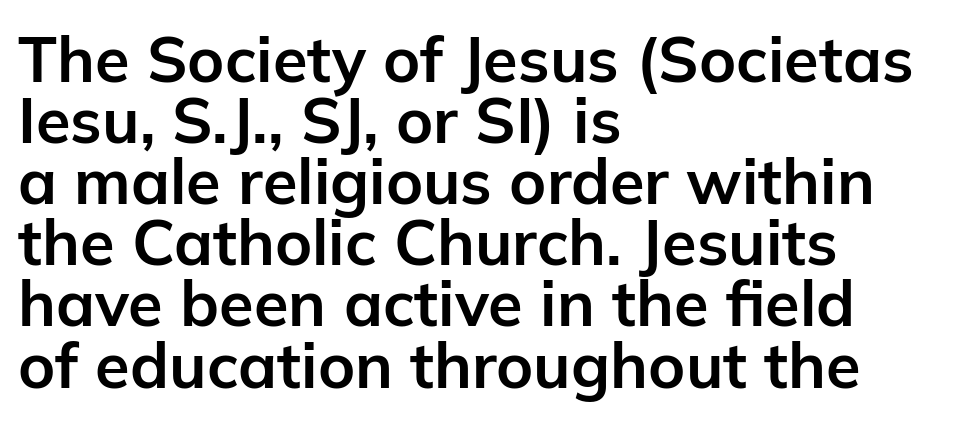
Q: Is the text bold? A: Yes.
Q: Is the text italic (slanted)? A: No, it is upright.
Q: Is the typeface a serif or a sans-serif typeface? A: Sans-serif.
Q: Is the text underlined? A: No.
Q: How is the paragraph aligned? A: Left-aligned.
Q: Is the spacing between letters normal or unusually wide? A: Normal.
Q: Is the spacing between lines tight, normal or loose? A: Tight.
Q: Width (condensed, normal, or wide)? A: Normal.
Q: Stroke contrast? A: Low.
Q: x-height? A: Medium.
Q: Monospaced? A: No.
